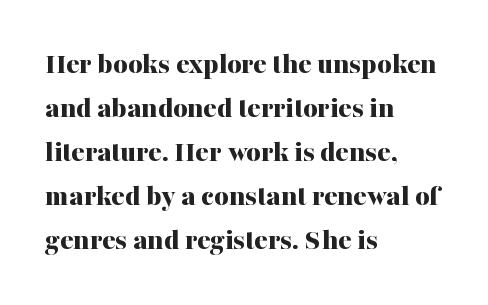
{"serif": "yes", "italic": "no", "bold": "yes", "weight": "bold", "width": "normal", "stroke_contrast": "medium", "x_height": "medium", "monospaced": "no", "underline": "no", "align": "left", "line_spacing": "normal", "line_spacing_ratio": 1.42, "letter_spacing": "normal", "letter_spacing_em": 0.0, "glyph_px": 31}
